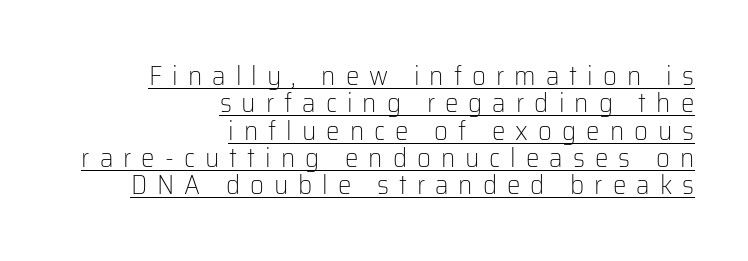
{"italic": "no", "bold": "no", "underline": "yes", "align": "right", "line_spacing": "tight", "line_spacing_ratio": 1.01, "letter_spacing": "wide", "letter_spacing_em": 0.37, "glyph_px": 27}
